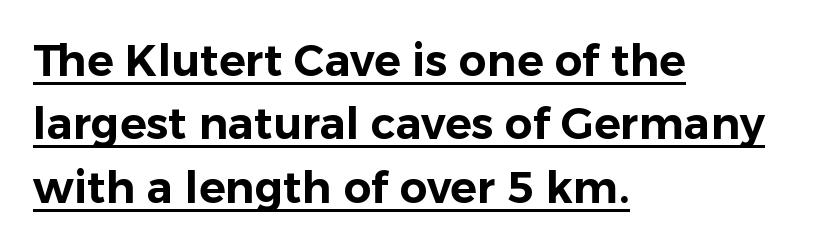
What decoration does the sample have? An underline. This sample is left-justified, so line endings fall wherever the words run out. The passage shown stacks its lines at a standard gap. This sample uses an upright cut, with every glyph sitting square on the baseline. Serifs: no, the terminals of the letterforms are clean. You could not count columns in this text — the font is proportionally spaced.
